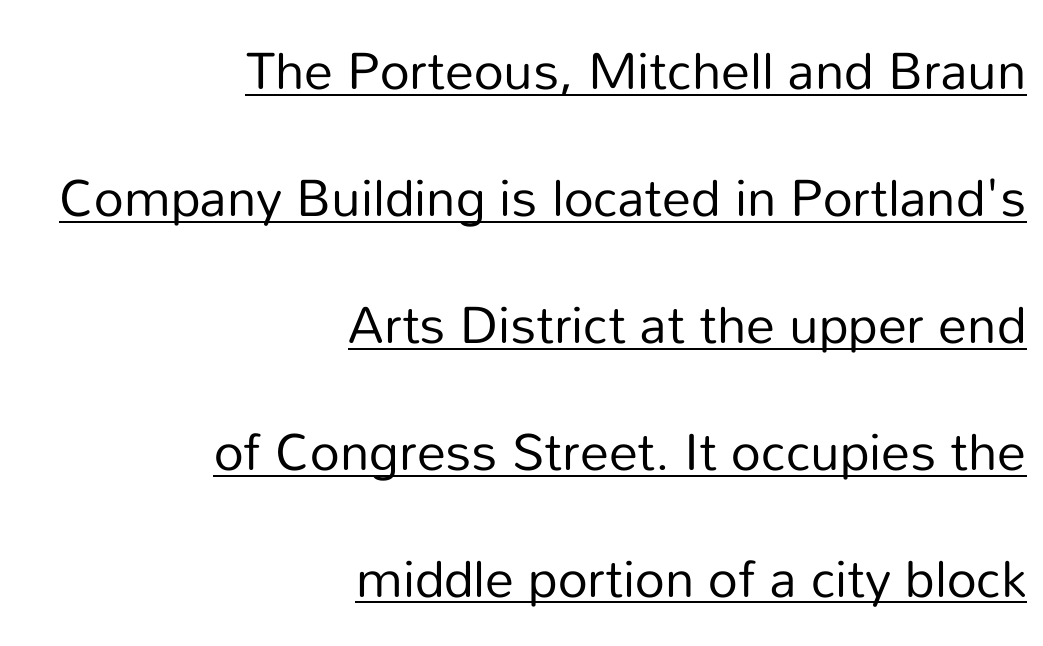
{"serif": "no", "italic": "no", "bold": "no", "weight": "regular", "width": "normal", "stroke_contrast": "low", "x_height": "medium", "monospaced": "no", "underline": "yes", "align": "right", "line_spacing": "loose", "line_spacing_ratio": 2.44, "letter_spacing": "normal", "letter_spacing_em": 0.0, "glyph_px": 52}
